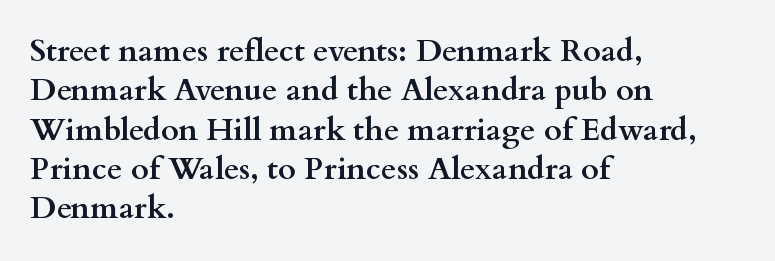
Q: Is the text bold? A: Yes.
Q: Is the text italic (slanted)? A: No, it is upright.
Q: Is the typeface a serif or a sans-serif typeface? A: Serif.
Q: Is the text underlined? A: No.
Q: How is the paragraph aligned? A: Left-aligned.
Q: Is the spacing between letters normal or unusually wide? A: Normal.
Q: Is the spacing between lines tight, normal or loose? A: Normal.
Q: Width (condensed, normal, or wide)? A: Wide.
Q: Stroke contrast? A: Medium.
Q: x-height? A: Small.
Q: Monospaced? A: No.
